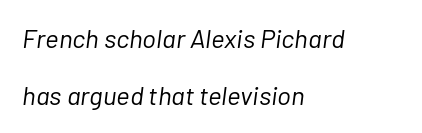
Q: Is the text bold? A: No.
Q: Is the text italic (slanted)? A: Yes, it leans right by about 7 degrees.
Q: Is the text underlined? A: No.
Q: How is the paragraph aligned? A: Left-aligned.
Q: Is the spacing between letters normal or unusually wide? A: Normal.
Q: Is the spacing between lines tight, normal or loose? A: Loose.
